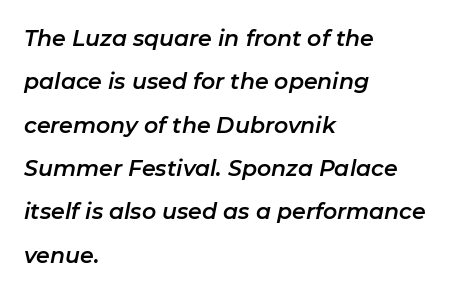
Q: Is the text italic (slanted)? A: Yes, it leans right by about 11 degrees.
Q: Is the text underlined? A: No.
Q: How is the paragraph aligned? A: Left-aligned.
Q: Is the spacing between letters normal or unusually wide? A: Normal.
Q: Is the spacing between lines tight, normal or loose? A: Loose.
